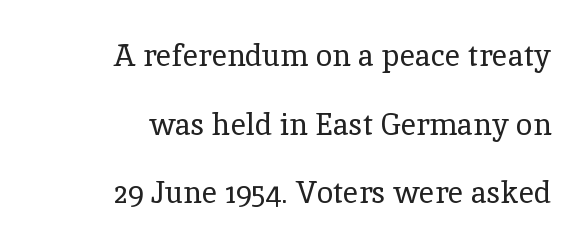
These lines stack with their right ends in a neat column. These lines are rendered in a variable-pitch font. The passage shown has conventional tracking throughout. No heavy texture on the line: the type isn't bold. Rows of type keep a wide berth in the vertical direction. The letters carry serifs — small finishing strokes at the ends of their stems.
